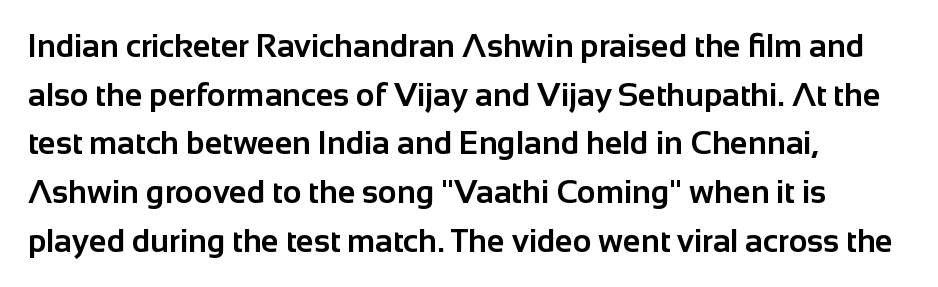
{"serif": "no", "italic": "no", "bold": "yes", "weight": "bold", "width": "normal", "stroke_contrast": "low", "x_height": "medium", "monospaced": "no", "underline": "no", "align": "left", "line_spacing": "normal", "line_spacing_ratio": 1.52, "letter_spacing": "normal", "letter_spacing_em": 0.0, "glyph_px": 32}
